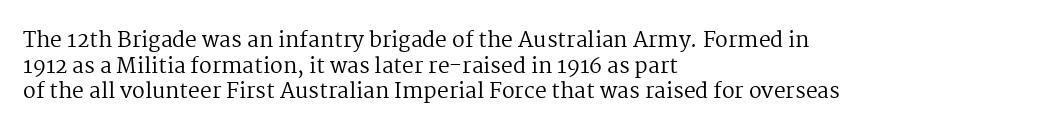
{"italic": "no", "bold": "no", "underline": "no", "align": "left", "line_spacing_ratio": 1.22, "letter_spacing": "normal", "letter_spacing_em": 0.0, "glyph_px": 21}
